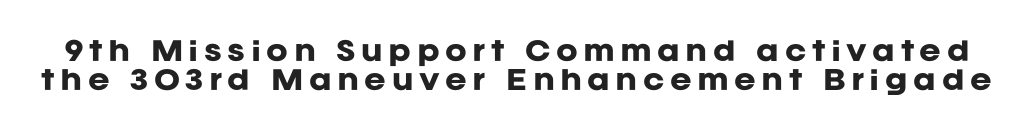
The baseline area is clear. What stands out about the letter spacing? Its width — letters are far apart. If you measured baseline to baseline, you'd find a short distance. Strong, thick strokes mark this as bold type. Rendered with straight, roman letterforms.
